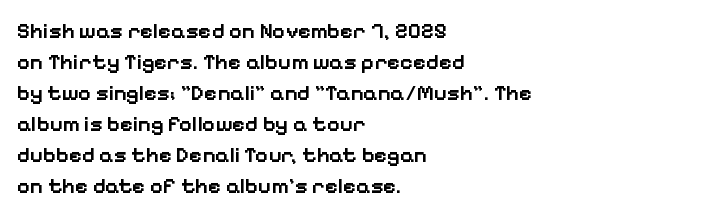
Does extra space separate the letters? No, they use regular spacing. Italic? Not at all — the glyphs are vertical. Notice how the passage keeps a crisp vertical edge on the left only. In terms of leading, this rendering sits right in the middle.
